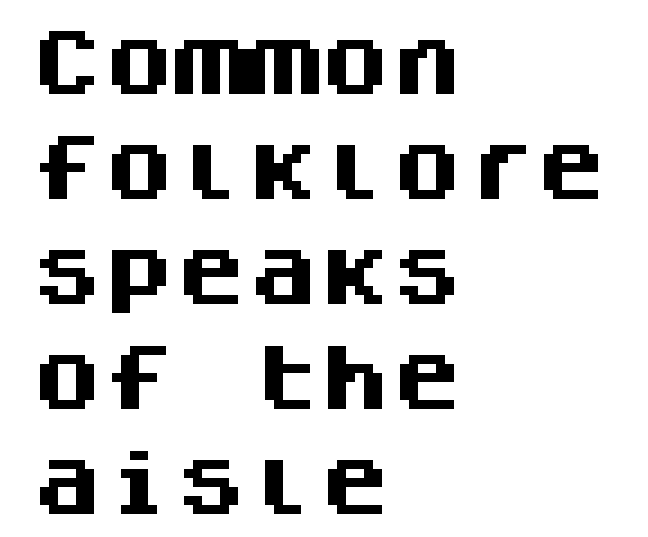
The image shows 72 px heavy sans-serif type, upright, monospaced; set left-aligned, normal line spacing (1.46x), normal letter spacing, not underlined; medium stroke contrast and a large x-height.
